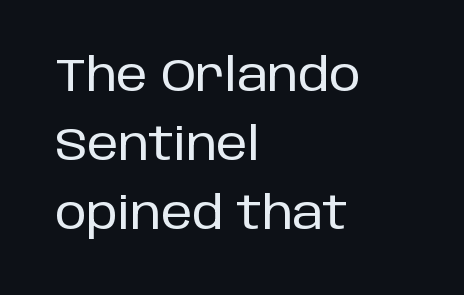
The image shows 45 px sans-serif type, upright; set left-aligned, normal line spacing (1.53x), normal letter spacing, not underlined; low stroke contrast and a large x-height.
